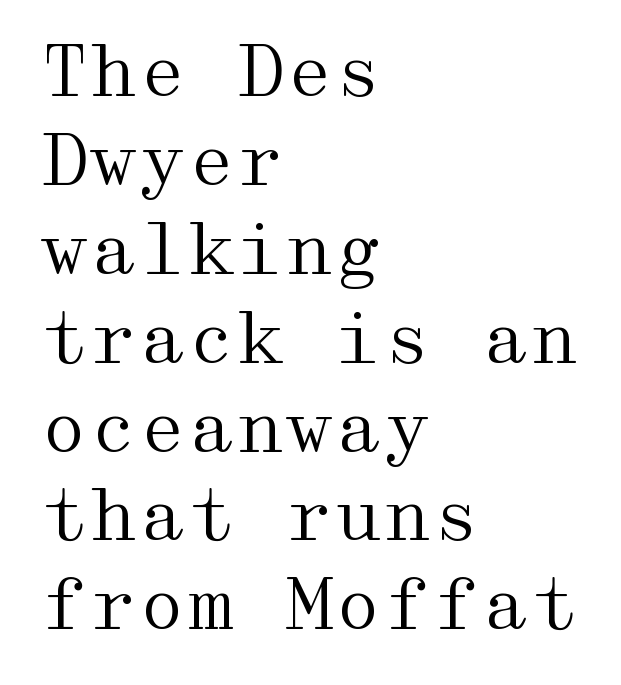
The image shows 70 px regular-weight, wide serif type, upright; set left-aligned, normal line spacing (1.27x), normal letter spacing, not underlined; medium stroke contrast and a medium x-height.
